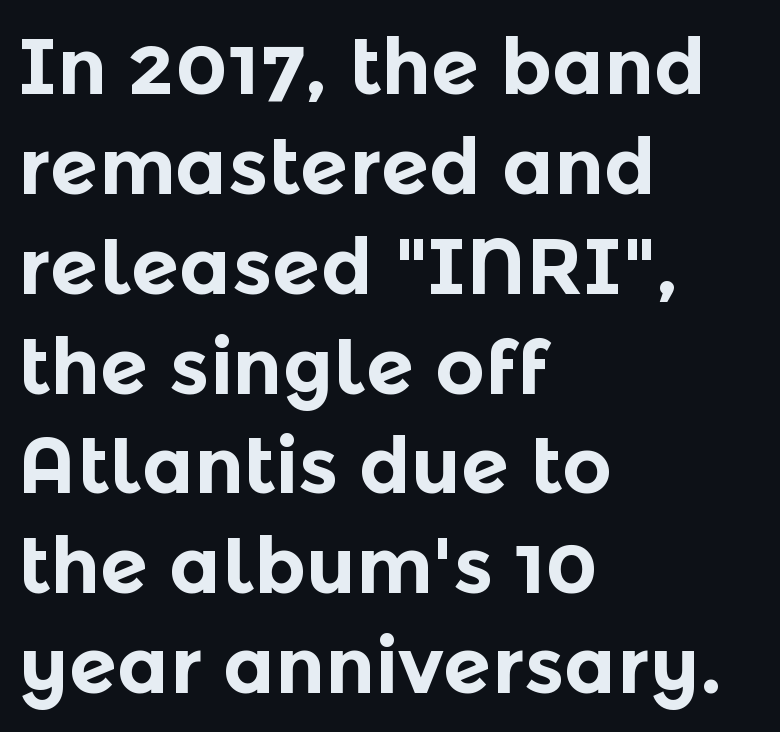
{"serif": "no", "italic": "no", "bold": "yes", "weight": "bold", "width": "normal", "x_height": "medium", "monospaced": "no", "underline": "no", "align": "left", "line_spacing": "normal", "line_spacing_ratio": 1.28, "letter_spacing": "normal", "letter_spacing_em": 0.0, "glyph_px": 78}
